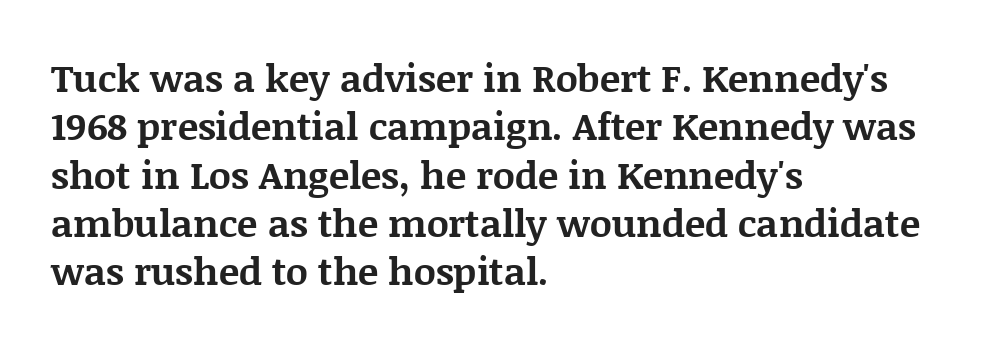
The image shows 38 px bold serif type, upright; set left-aligned, normal line spacing (1.27x), normal letter spacing, not underlined; medium stroke contrast and a large x-height.
